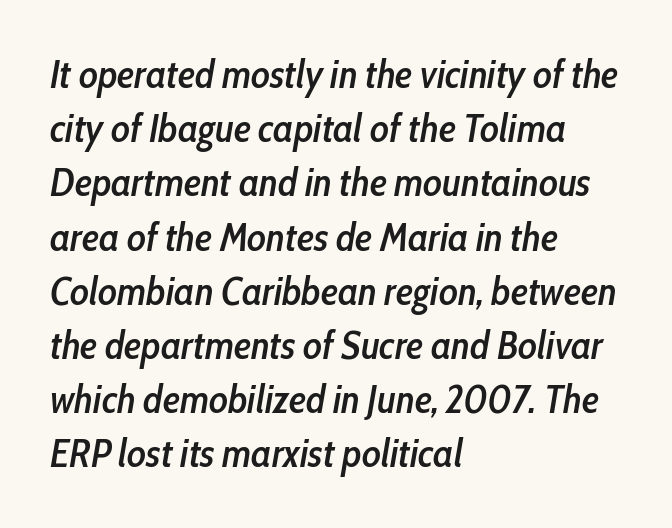
Q: Is the text bold? A: Semi-bold.
Q: Is the text italic (slanted)? A: Yes, it leans right by about 10 degrees.
Q: Is the text underlined? A: No.
Q: How is the paragraph aligned? A: Left-aligned.
Q: Is the spacing between letters normal or unusually wide? A: Normal.
Q: Is the spacing between lines tight, normal or loose? A: Normal.
Q: Width (condensed, normal, or wide)? A: Condensed.
Q: Stroke contrast? A: Low.
Q: x-height? A: Medium.
Q: Monospaced? A: No.
